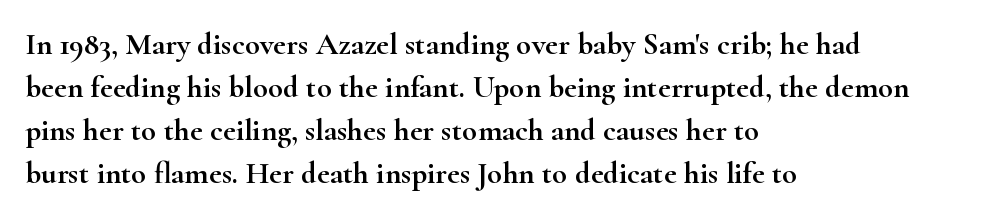
Regular leading. The type family on display is of the serif kind. Line starts are locked; line ends wander. Each word holds together tightly as a unit, with standard inter-letter gaps. The space directly below the letters is spotless.
